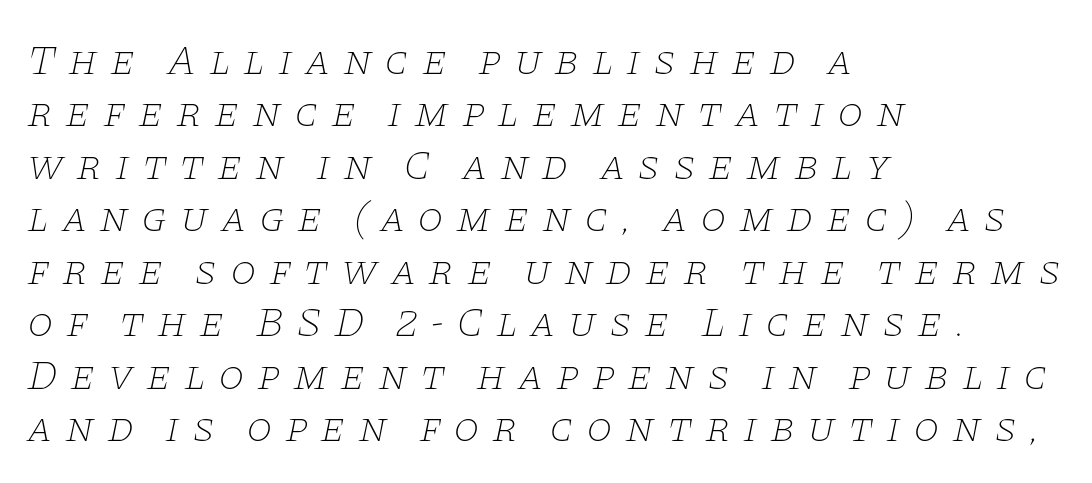
{"serif": "yes", "italic": "yes", "lean": "right", "slant_degrees": 11, "bold": "no", "weight": "thin", "width": "wide", "stroke_contrast": "low", "x_height": "large", "monospaced": "no", "underline": "no", "align": "left", "line_spacing": "normal", "line_spacing_ratio": 1.25, "letter_spacing": "wide", "letter_spacing_em": 0.29, "glyph_px": 42}
